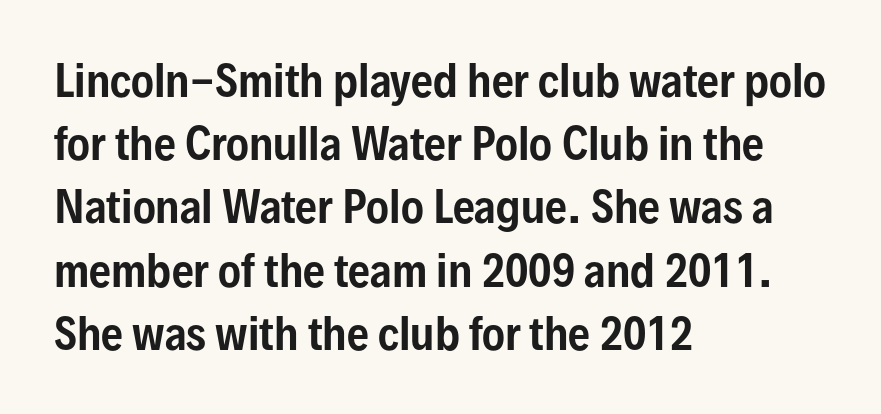
{"serif": "no", "italic": "no", "width": "condensed", "stroke_contrast": "low", "x_height": "medium", "monospaced": "no", "underline": "no", "align": "left", "line_spacing": "normal", "line_spacing_ratio": 1.47, "letter_spacing": "normal", "letter_spacing_em": 0.0, "glyph_px": 43}
